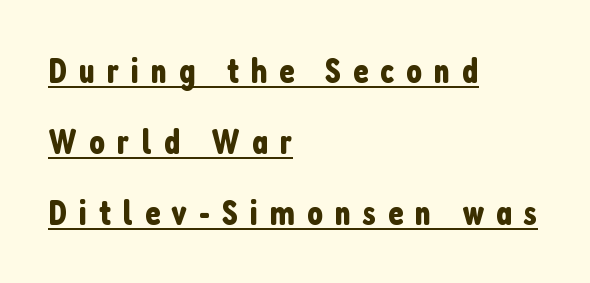
The image shows 35 px condensed sans-serif type, upright; set left-aligned, loose line spacing (2.03x), unusually wide letter spacing (+0.34 em), underlined; low stroke contrast and a medium x-height.
